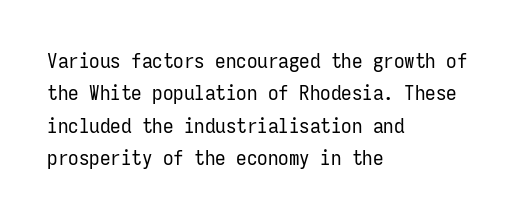
{"italic": "no", "bold": "no", "underline": "no", "align": "left", "line_spacing": "normal", "line_spacing_ratio": 1.54, "letter_spacing": "normal", "letter_spacing_em": 0.0, "glyph_px": 21}
